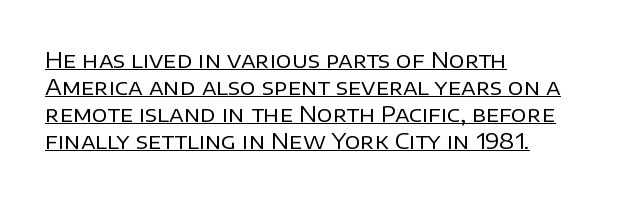
The image shows 22 px text type, upright; set left-aligned, line spacing 1.23x, normal letter spacing, underlined.
